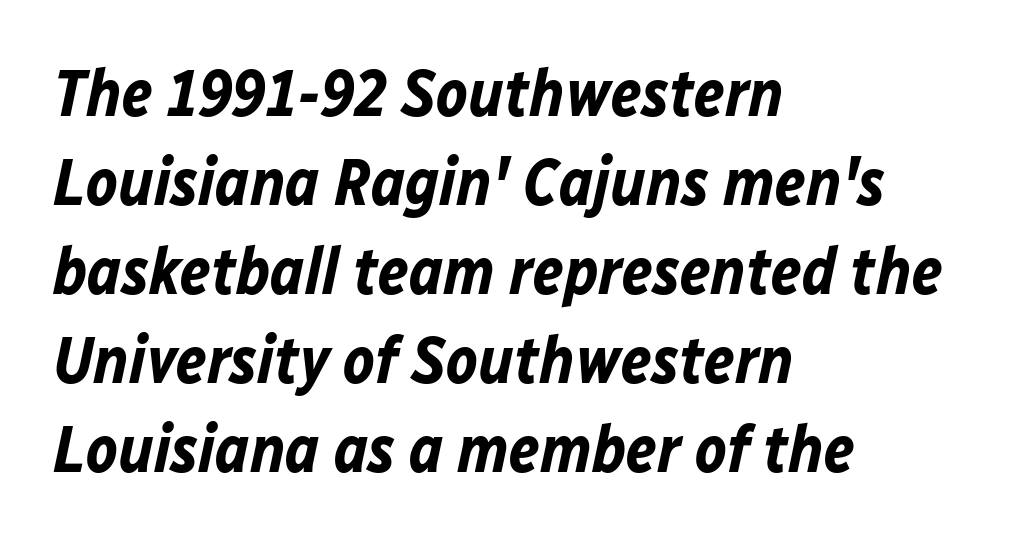
The image shows 66 px bold type, italic (leaning right); set left-aligned, normal line spacing (1.35x), normal letter spacing, not underlined; low stroke contrast and a medium x-height.
